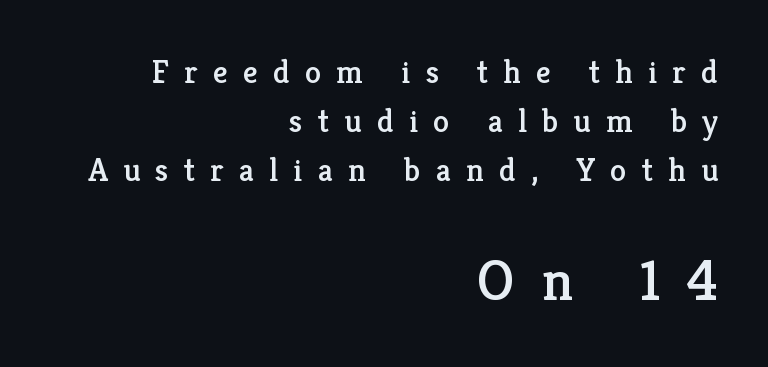
{"serif": "yes", "italic": "no", "width": "normal", "stroke_contrast": "low", "x_height": "medium", "monospaced": "no", "underline": "no", "align": "right", "line_spacing": "normal", "line_spacing_ratio": 1.48, "letter_spacing": "wide", "letter_spacing_em": 0.46, "larger_block": "second", "size_ratio": 1.76, "glyph_px": 58}
